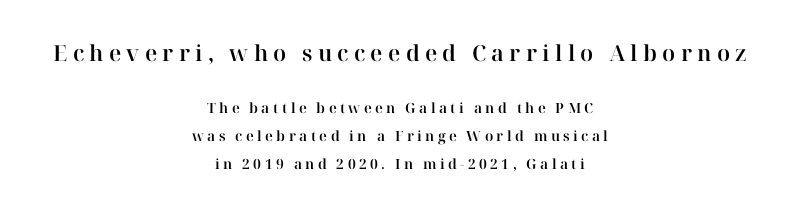
The image shows 22 px text type, upright; set centered, loose line spacing (1.98x), unusually wide letter spacing (+0.24 em), not underlined; the first (top) block is 1.57x larger.
